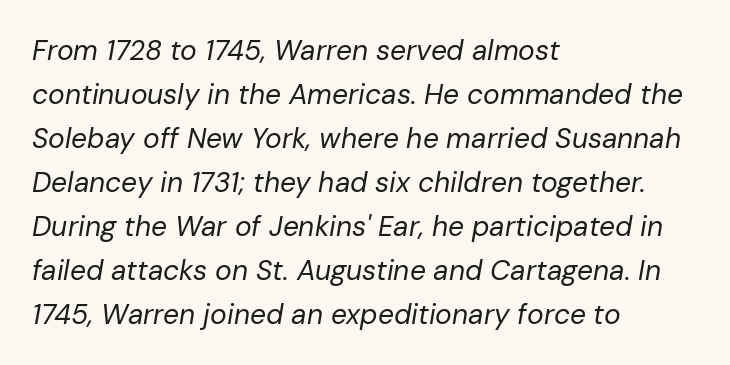
Horizontal alignment here is leftward, the default for most running prose. Leading matches the norm, producing a regular column. The rendering uses natural spacing where letterforms have individual widths. Compared with ordinary roman type, these characters are visibly tilted. No word sits above an underline.
